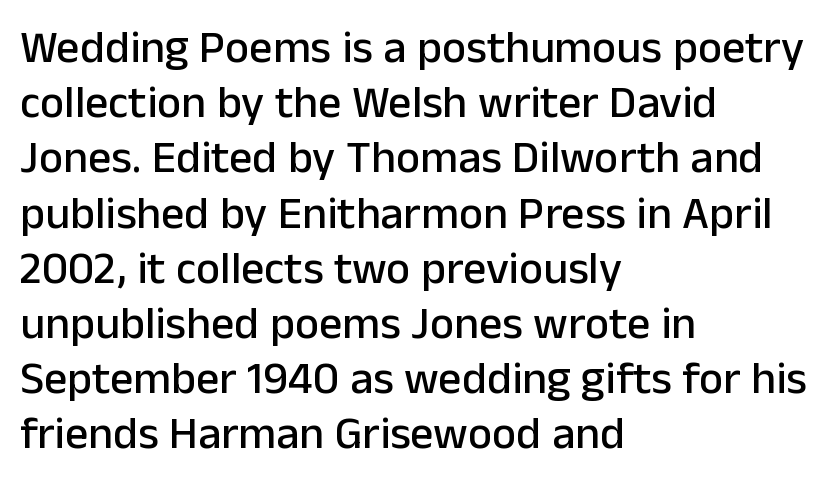
The image shows 46 px sans-serif type, upright; set left-aligned, line spacing 1.2x, normal letter spacing, not underlined; low stroke contrast and a medium x-height.
